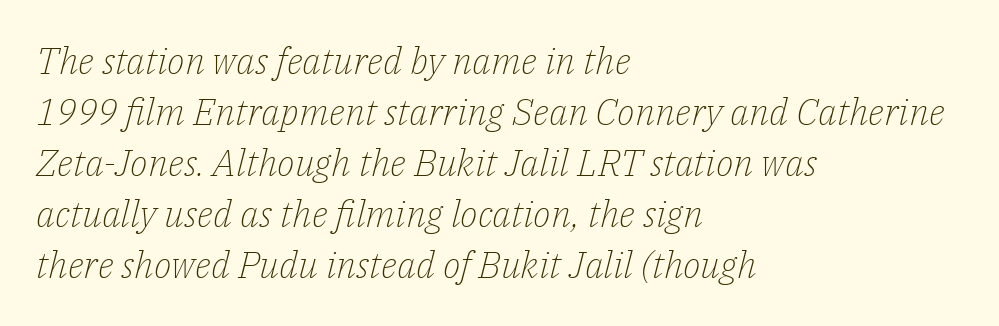
The rendering keeps characters at their native spacing. The glyphs are unaccompanied by any horizontal stroke below them. The axis of the letterforms is tilted away from vertical. Here the designer chose a conventional face with non-uniform glyph widths.
